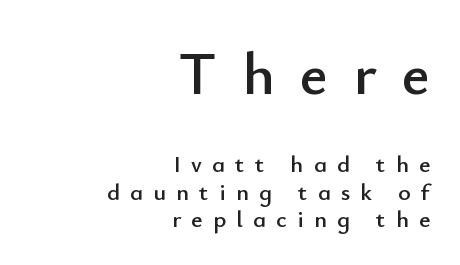
{"serif": "no", "italic": "no", "width": "normal", "stroke_contrast": "low", "x_height": "small", "monospaced": "no", "underline": "no", "align": "right", "line_spacing": "tight", "line_spacing_ratio": 1.14, "letter_spacing": "wide", "letter_spacing_em": 0.43, "larger_block": "first", "size_ratio": 2.5, "glyph_px": 60}
